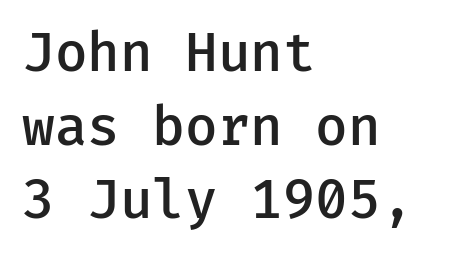
The image shows 53 px semibold sans-serif type, upright, monospaced; set left-aligned, normal line spacing (1.39x), normal letter spacing, not underlined; low stroke contrast and a medium x-height.
